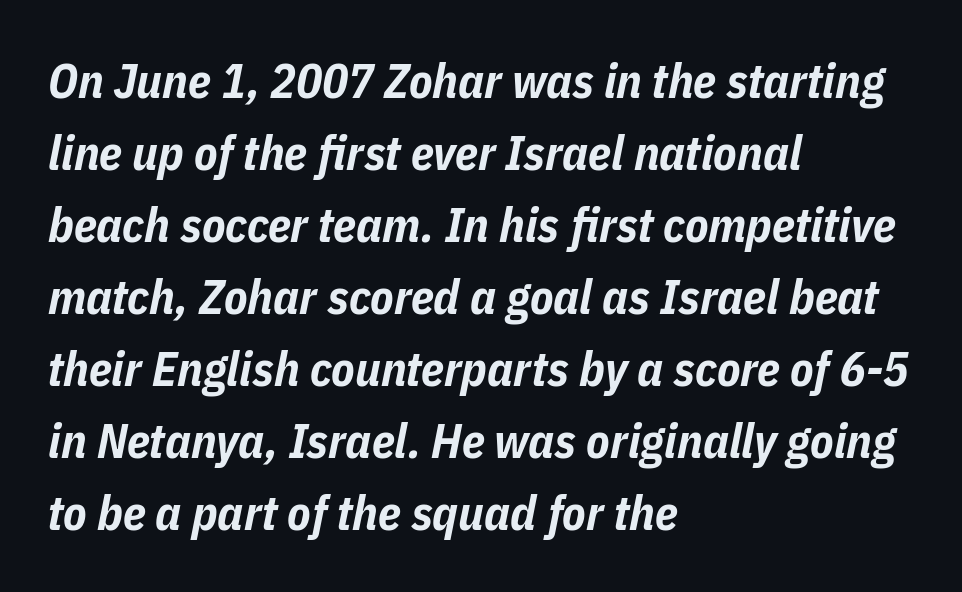
A classic flush-left, rag-right setting is used for this passage. Check the space under the baseline: it is left empty. The tracking reads as untouched default to a designer's eye. Each new line begins a customary step beneath the previous one. Typographic density is high because the face is bold.
